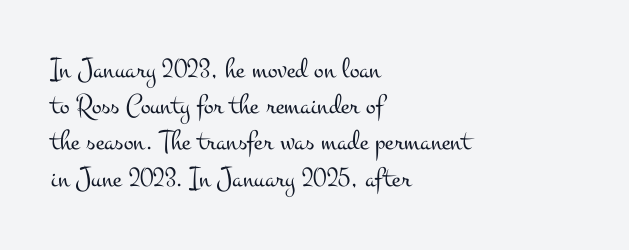
To sum up the face: it has serifs. A normal amount of white space separates one row of letters from the next. The words here are not underlined. Characters follow at the spacing the type designer built in. Each line starts at the same left margin while the right side varies.
